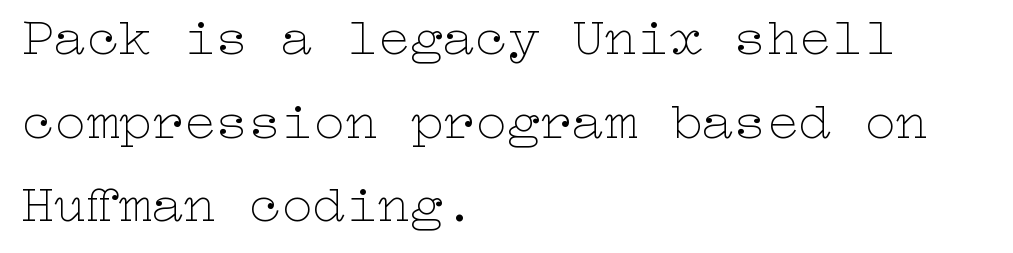
{"italic": "no", "bold": "no", "weight": "thin", "width": "wide", "stroke_contrast": "low", "x_height": "medium", "underline": "no", "align": "left", "line_spacing": "normal", "line_spacing_ratio": 1.55, "letter_spacing": "normal", "letter_spacing_em": 0.0, "glyph_px": 54}
